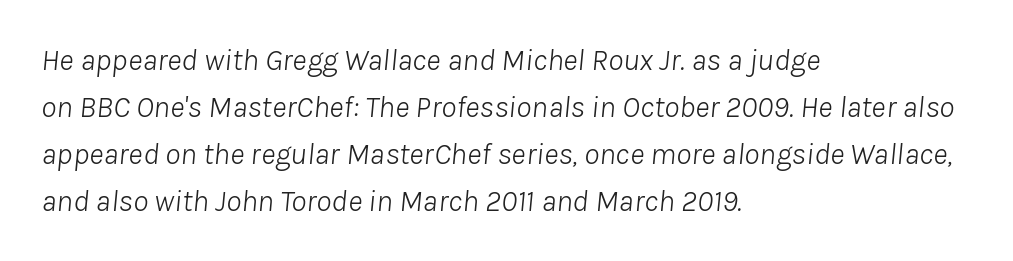
Q: Is the text bold? A: No.
Q: Is the text italic (slanted)? A: Yes, it leans right by about 8 degrees.
Q: Is the text underlined? A: No.
Q: How is the paragraph aligned? A: Left-aligned.
Q: Is the spacing between letters normal or unusually wide? A: Normal.
Q: Is the spacing between lines tight, normal or loose? A: Normal.
Q: Width (condensed, normal, or wide)? A: Normal.
Q: Stroke contrast? A: Low.
Q: x-height? A: Medium.
Q: Monospaced? A: No.
